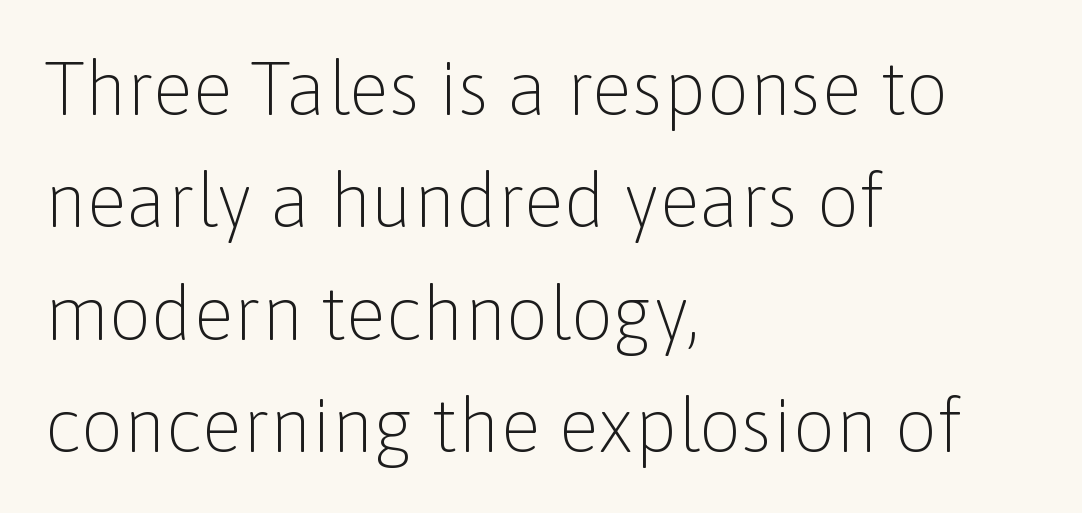
The image shows 75 px light sans-serif type, upright; set left-aligned, normal line spacing (1.5x), normal letter spacing, not underlined; low stroke contrast and a medium x-height.
